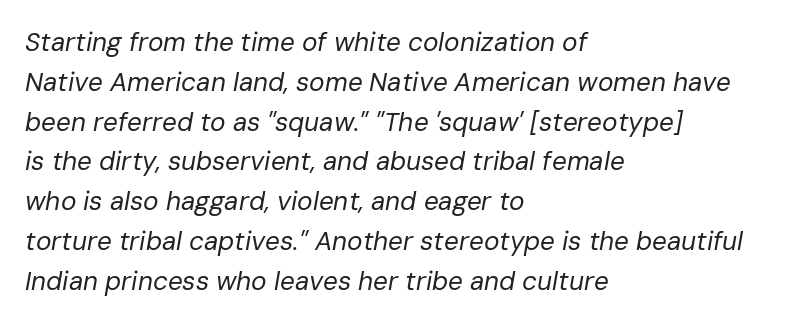
{"italic": "yes", "lean": "right", "slant_degrees": 10, "bold": "no", "underline": "no", "align": "left", "line_spacing": "normal", "line_spacing_ratio": 1.53, "letter_spacing": "normal", "letter_spacing_em": 0.0, "glyph_px": 26}
